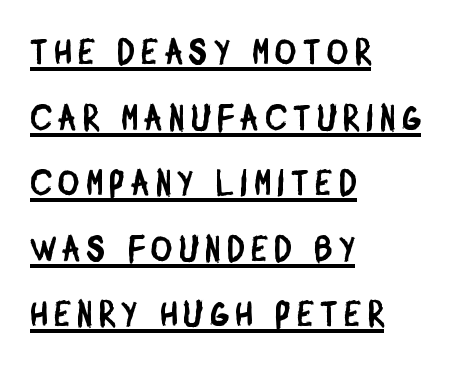
This rendering uses left alignment, leaving the right contour irregular. The rendering uses natural spacing where letterforms have individual widths. Nothing sits at the stroke ends, so this counts as sans-serif. Glance below the letters and you will spot a drawn line.
